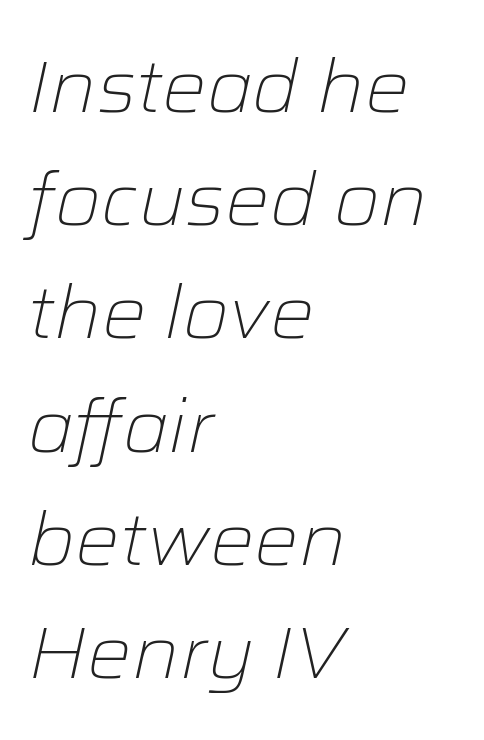
You could not count columns in this text — the font is proportionally spaced. Just letters on the line, the space beneath them empty. Which margin do the lines hug? The left one — the right edge is uneven. The passage shown has conventional tracking throughout.
